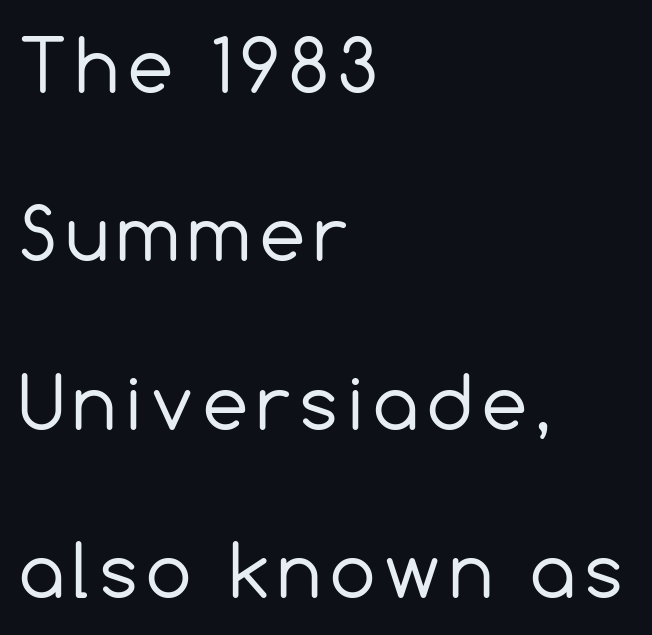
The image shows 72 px regular-weight sans-serif type, upright; set left-aligned, loose line spacing (2.34x), not underlined; a medium x-height.
